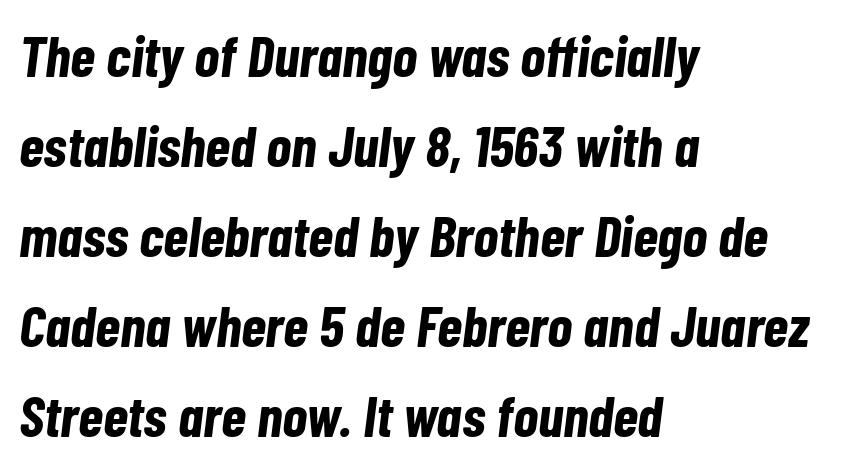
Vertically, the passage feels balanced, rows spaced as you'd expect. The glyphs are unaccompanied by any horizontal stroke below them. Tall strokes in this sample are angled rather than plumb. The tracking reads as untouched default to a designer's eye.
